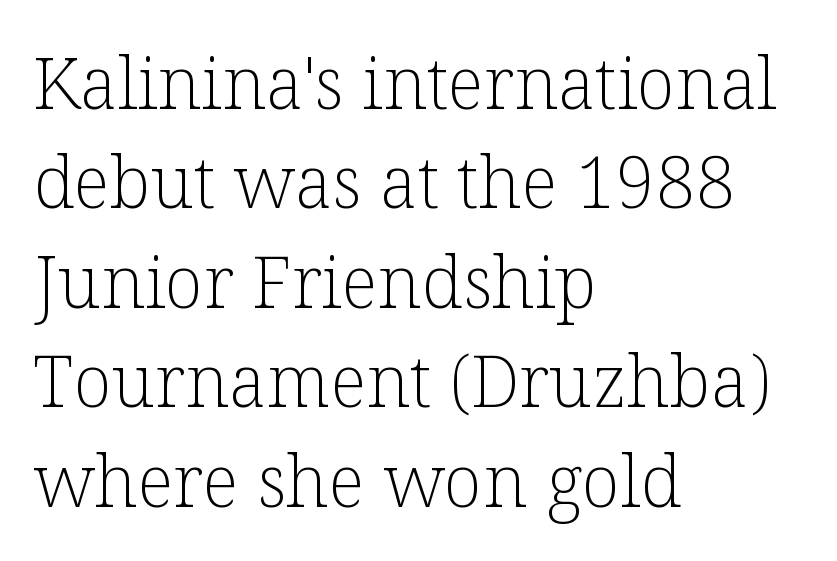
The image shows 71 px light serif type, upright; set left-aligned, normal line spacing (1.4x), normal letter spacing, not underlined; low stroke contrast and a medium x-height.
